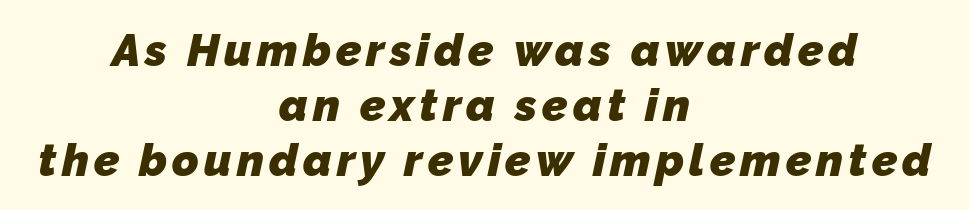
{"serif": "no", "bold": "yes", "weight": "heavy", "width": "normal", "stroke_contrast": "low", "x_height": "medium", "monospaced": "no", "underline": "no", "align": "center", "line_spacing_ratio": 1.22, "glyph_px": 45}
